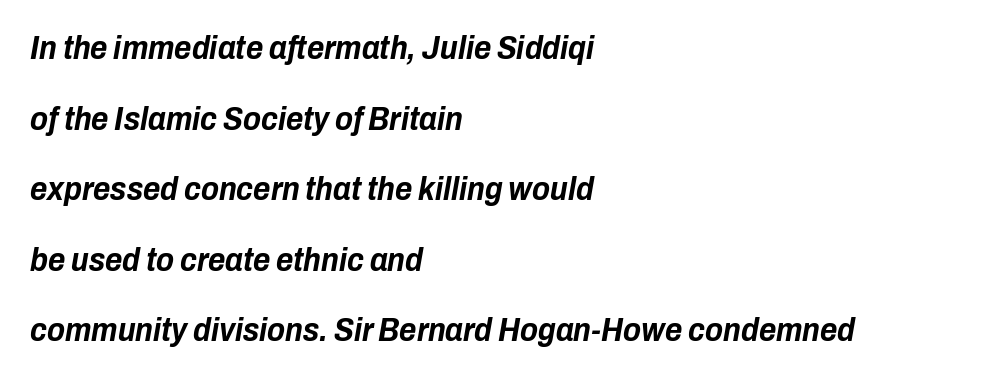
{"italic": "yes", "lean": "right", "slant_degrees": 10, "bold": "yes", "weight": "bold", "width": "condensed", "stroke_contrast": "low", "x_height": "medium", "monospaced": "no", "underline": "no", "align": "left", "line_spacing": "loose", "line_spacing_ratio": 2.14, "letter_spacing": "normal", "letter_spacing_em": 0.0, "glyph_px": 33}
